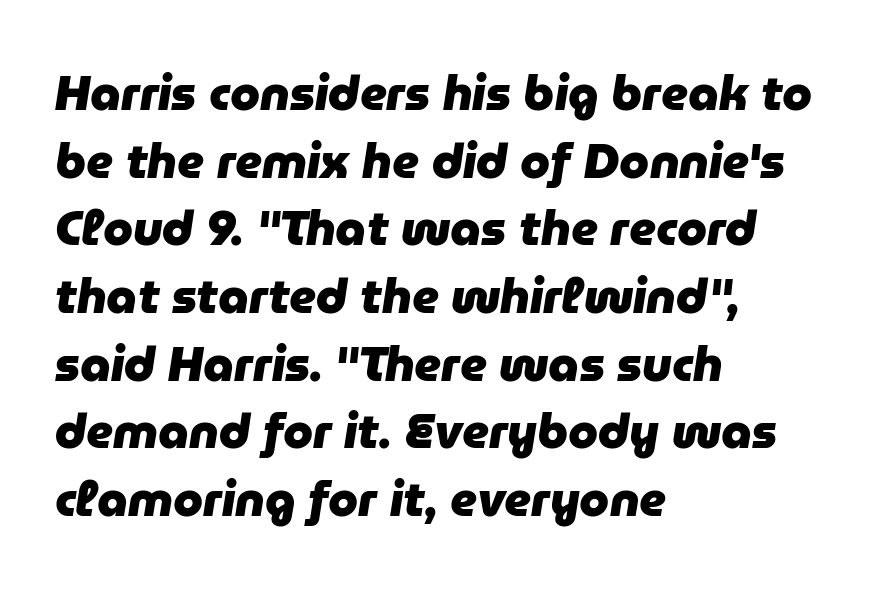
Q: Is the text bold? A: Yes.
Q: Is the text italic (slanted)? A: Yes, it leans right by about 9 degrees.
Q: Is the text underlined? A: No.
Q: How is the paragraph aligned? A: Left-aligned.
Q: Is the spacing between letters normal or unusually wide? A: Normal.
Q: Is the spacing between lines tight, normal or loose? A: Normal.
Q: Width (condensed, normal, or wide)? A: Normal.
Q: Stroke contrast? A: Low.
Q: x-height? A: Medium.
Q: Monospaced? A: No.
